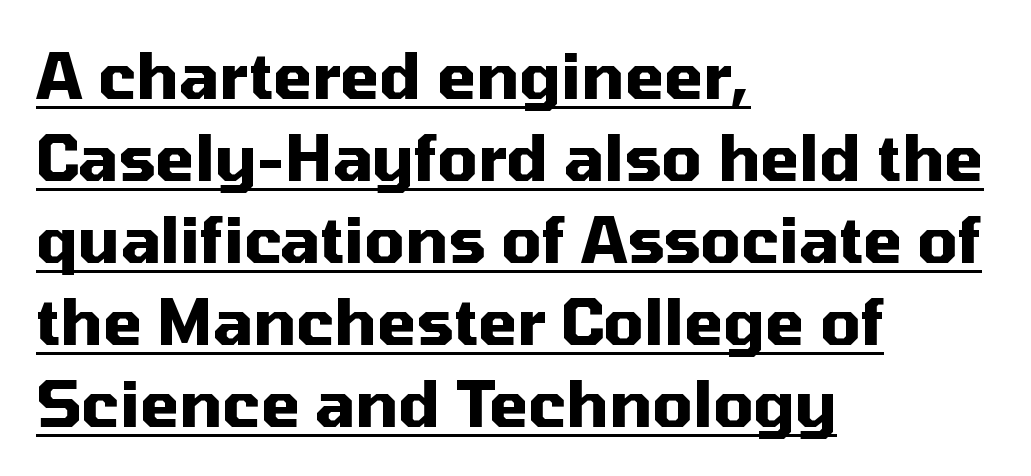
Q: Is the text bold? A: Yes.
Q: Is the text italic (slanted)? A: No, it is upright.
Q: Is the typeface a serif or a sans-serif typeface? A: Sans-serif.
Q: Is the text underlined? A: Yes.
Q: How is the paragraph aligned? A: Left-aligned.
Q: Is the spacing between letters normal or unusually wide? A: Normal.
Q: Is the spacing between lines tight, normal or loose? A: Normal.
Q: Width (condensed, normal, or wide)? A: Normal.
Q: Stroke contrast? A: Medium.
Q: x-height? A: Medium.
Q: Monospaced? A: No.
